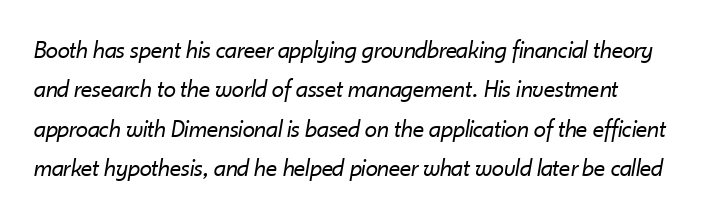
Q: Is the text bold? A: No.
Q: Is the text italic (slanted)? A: Yes, it leans right by about 10 degrees.
Q: Is the text underlined? A: No.
Q: Is the spacing between letters normal or unusually wide? A: Normal.
Q: Is the spacing between lines tight, normal or loose? A: Normal.
